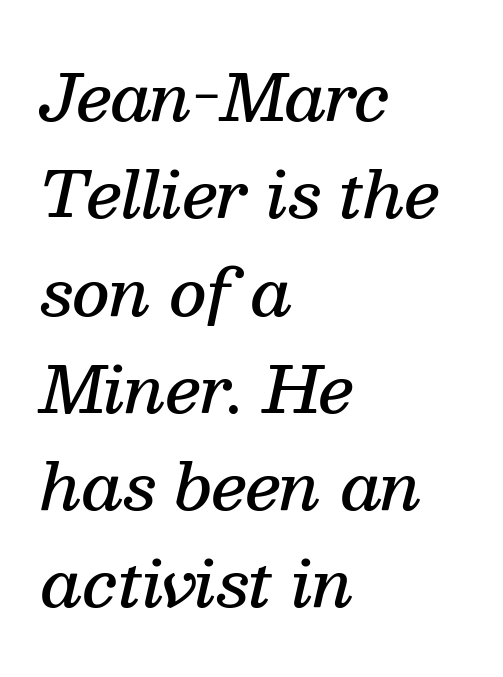
The image shows 64 px semibold serif type, italic (leaning right); set left-aligned, normal line spacing (1.52x), normal letter spacing, not underlined; medium stroke contrast and a medium x-height.
